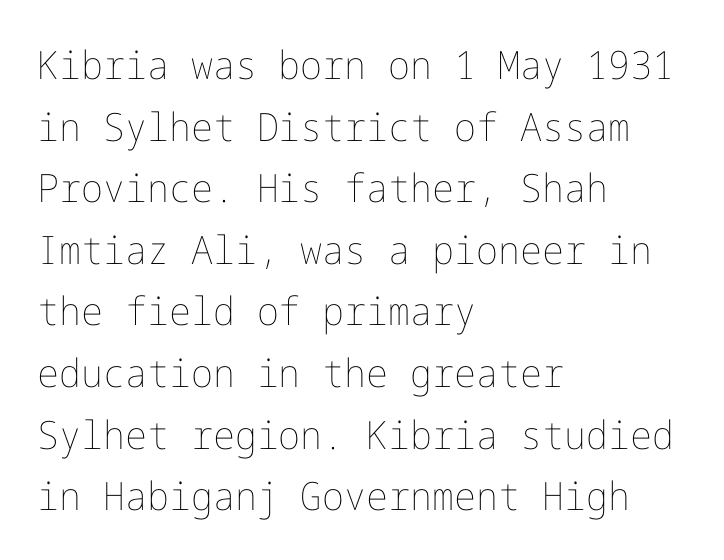
Is the letter spacing exaggerated? No — it looks like the ordinary default. Whoever set this chose a conventional vertical rhythm. A quiet, ordinary-to-light weight characterises the typeface. Characters remain perfectly vertical along every line.
